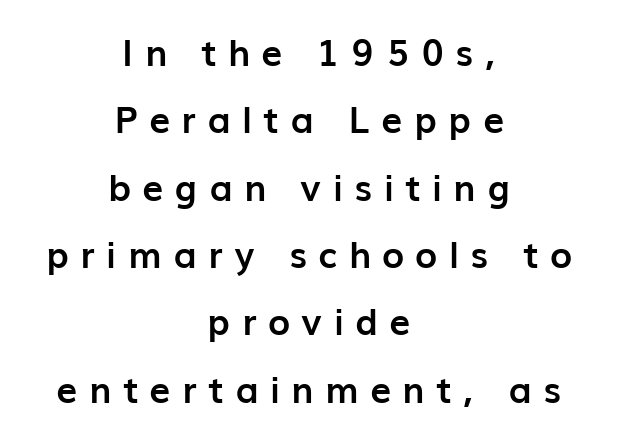
Observe the wide spacing: letters keep a clear distance from each other. The baseline area is clear. Think of a printed novel: that variable character pitch is what you see here. This rendering uses center alignment, leaving both contours irregular but symmetric.
